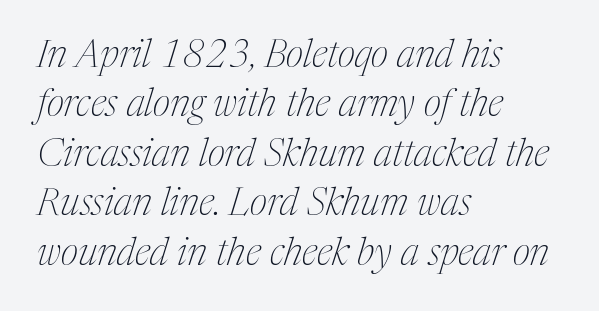
Q: Is the text bold? A: No.
Q: Is the text italic (slanted)? A: Yes, it leans right by about 17 degrees.
Q: Is the typeface a serif or a sans-serif typeface? A: Serif.
Q: Is the text underlined? A: No.
Q: How is the paragraph aligned? A: Left-aligned.
Q: Is the spacing between letters normal or unusually wide? A: Normal.
Q: Is the spacing between lines tight, normal or loose? A: Normal.
Q: Width (condensed, normal, or wide)? A: Condensed.
Q: Stroke contrast? A: Medium.
Q: x-height? A: Medium.
Q: Monospaced? A: No.
